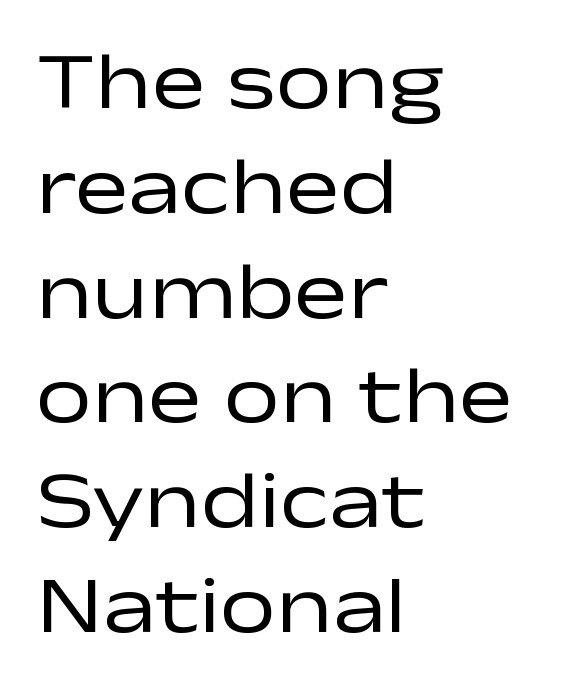
Q: Is the text bold? A: No.
Q: Is the text italic (slanted)? A: No, it is upright.
Q: Is the typeface a serif or a sans-serif typeface? A: Sans-serif.
Q: Is the text underlined? A: No.
Q: How is the paragraph aligned? A: Left-aligned.
Q: Is the spacing between letters normal or unusually wide? A: Normal.
Q: Is the spacing between lines tight, normal or loose? A: Normal.
Q: Width (condensed, normal, or wide)? A: Wide.
Q: Stroke contrast? A: Low.
Q: x-height? A: Medium.
Q: Monospaced? A: No.
